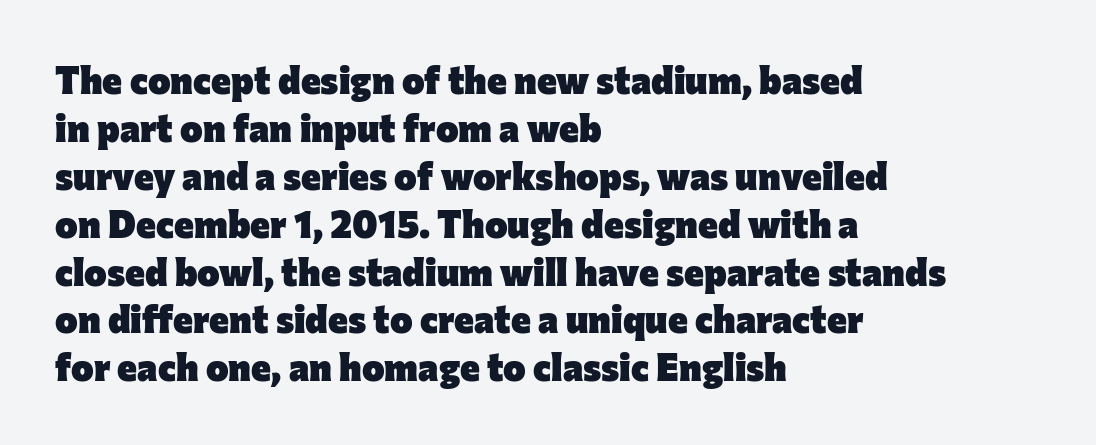
Q: Is the text bold? A: Yes.
Q: Is the text italic (slanted)? A: No, it is upright.
Q: Is the typeface a serif or a sans-serif typeface? A: Sans-serif.
Q: Is the text underlined? A: No.
Q: How is the paragraph aligned? A: Left-aligned.
Q: Is the spacing between letters normal or unusually wide? A: Normal.
Q: Is the spacing between lines tight, normal or loose? A: Normal.
Q: Width (condensed, normal, or wide)? A: Normal.
Q: Stroke contrast? A: Low.
Q: x-height? A: Medium.
Q: Monospaced? A: No.
